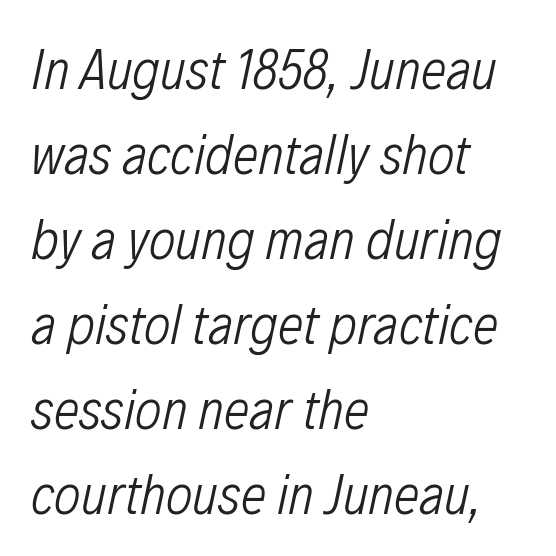
{"italic": "yes", "lean": "right", "slant_degrees": 12, "bold": "no", "weight": "light", "width": "condensed", "stroke_contrast": "low", "x_height": "medium", "monospaced": "no", "underline": "no", "align": "left", "line_spacing": "normal", "line_spacing_ratio": 1.49, "letter_spacing": "normal", "letter_spacing_em": 0.0, "glyph_px": 57}
